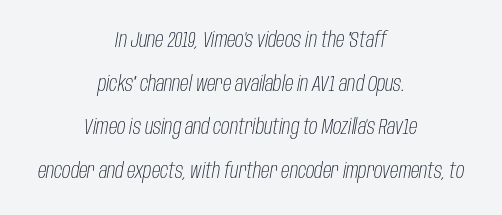
{"italic": "yes", "lean": "right", "slant_degrees": 10, "bold": "no", "underline": "no", "align": "center", "line_spacing": "loose", "line_spacing_ratio": 2.08, "letter_spacing": "normal", "letter_spacing_em": 0.0, "glyph_px": 21}
